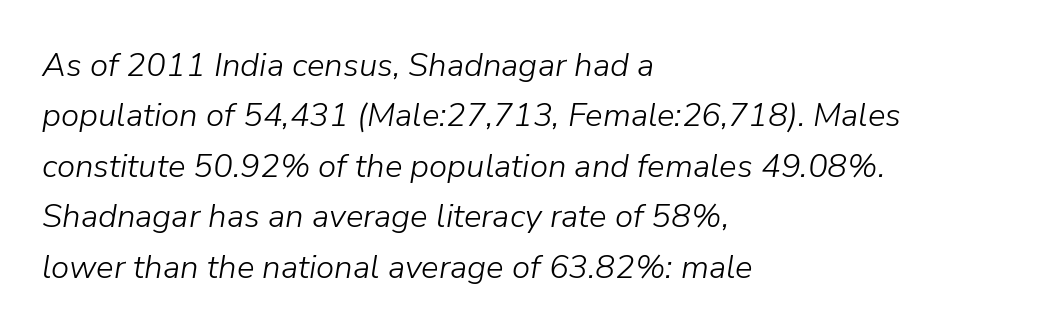
The image shows 33 px light type, italic (leaning right); set left-aligned, normal line spacing (1.53x), normal letter spacing, not underlined; low stroke contrast and a medium x-height.
